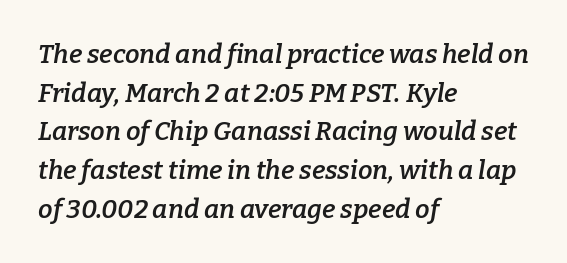
Q: Is the text bold? A: Semi-bold.
Q: Is the text italic (slanted)? A: Yes, it leans right by about 9 degrees.
Q: Is the text underlined? A: No.
Q: How is the paragraph aligned? A: Left-aligned.
Q: Is the spacing between letters normal or unusually wide? A: Normal.
Q: Is the spacing between lines tight, normal or loose? A: Normal.
